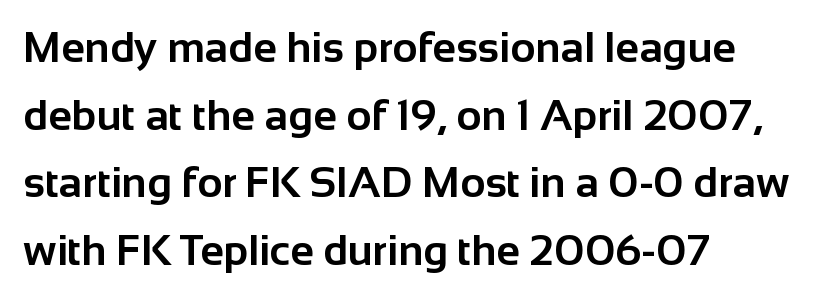
Q: Is the text bold? A: Yes.
Q: Is the text italic (slanted)? A: No, it is upright.
Q: Is the typeface a serif or a sans-serif typeface? A: Sans-serif.
Q: Is the text underlined? A: No.
Q: How is the paragraph aligned? A: Left-aligned.
Q: Is the spacing between letters normal or unusually wide? A: Normal.
Q: Is the spacing between lines tight, normal or loose? A: Normal.
Q: Width (condensed, normal, or wide)? A: Normal.
Q: Stroke contrast? A: Low.
Q: x-height? A: Medium.
Q: Monospaced? A: No.
